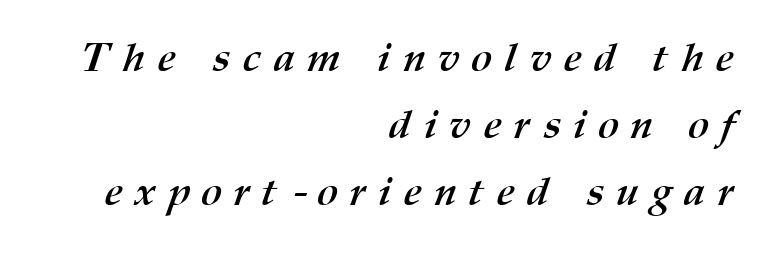
{"bold": "yes", "weight": "semibold", "width": "normal", "stroke_contrast": "medium", "x_height": "medium", "monospaced": "no", "underline": "no", "align": "right", "line_spacing": "normal", "line_spacing_ratio": 1.67, "letter_spacing": "wide", "letter_spacing_em": 0.31, "glyph_px": 40}
